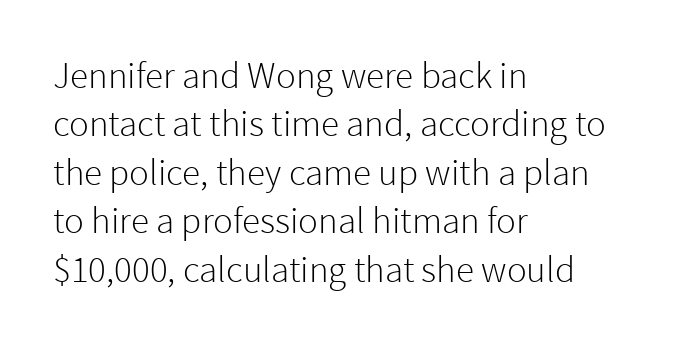
Q: Is the text bold? A: No.
Q: Is the text italic (slanted)? A: No, it is upright.
Q: Is the typeface a serif or a sans-serif typeface? A: Sans-serif.
Q: Is the text underlined? A: No.
Q: How is the paragraph aligned? A: Left-aligned.
Q: Is the spacing between letters normal or unusually wide? A: Normal.
Q: Is the spacing between lines tight, normal or loose? A: Normal.
Q: Width (condensed, normal, or wide)? A: Normal.
Q: Stroke contrast? A: Low.
Q: x-height? A: Medium.
Q: Monospaced? A: No.
